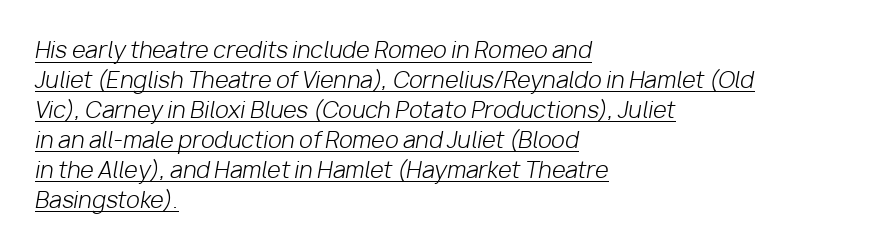
{"italic": "yes", "lean": "right", "slant_degrees": 10, "bold": "no", "underline": "yes", "align": "left", "line_spacing": "normal", "line_spacing_ratio": 1.36, "letter_spacing": "normal", "letter_spacing_em": 0.0, "glyph_px": 22}
